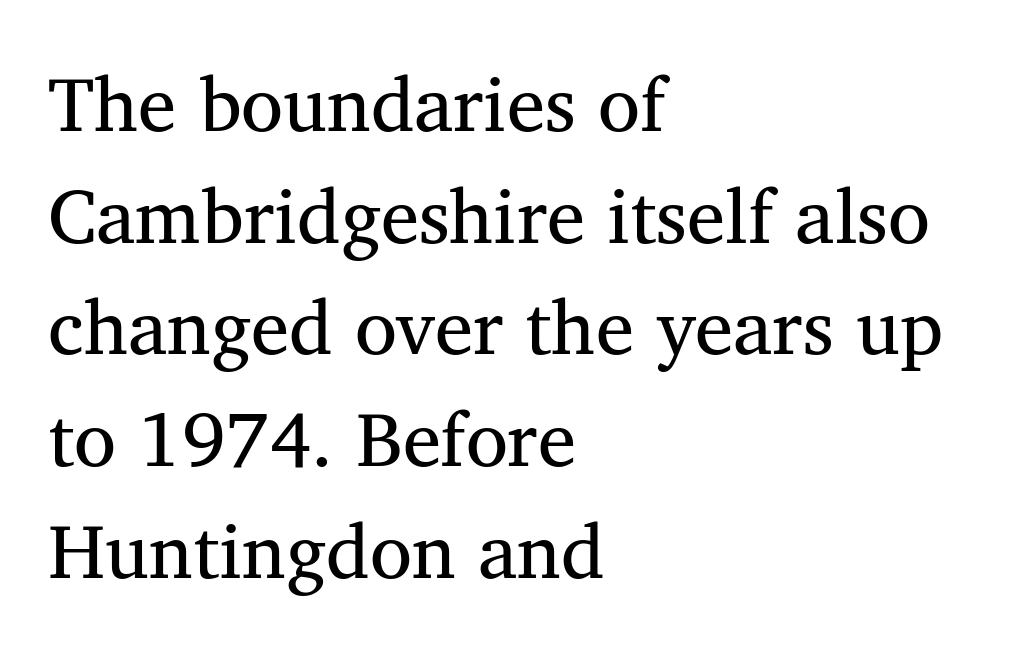
{"serif": "yes", "italic": "no", "bold": "no", "weight": "regular", "width": "normal", "stroke_contrast": "medium", "x_height": "medium", "monospaced": "no", "underline": "no", "align": "left", "line_spacing": "normal", "line_spacing_ratio": 1.45, "letter_spacing": "normal", "letter_spacing_em": 0.0, "glyph_px": 77}
